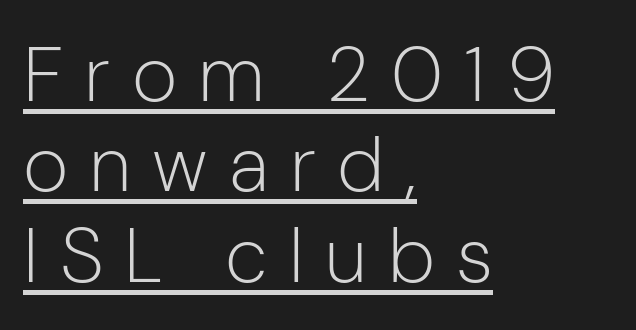
Visually the block forms a straight wall on the left and a jagged coastline on the right. Compared with typical body copy, the letter spacing here is much looser. Type style note: lacks serifs. The letters stand upright; this is a roman face. Proportional: the letters do not fall into vertical columns.
